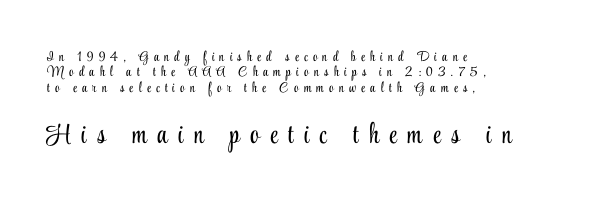
Q: Is the text bold? A: No.
Q: Is the text italic (slanted)? A: Yes.
Q: Is the typeface a serif or a sans-serif typeface? A: Serif.
Q: Is the text underlined? A: No.
Q: How is the paragraph aligned? A: Left-aligned.
Q: Is the spacing between letters normal or unusually wide? A: Unusually wide.
Q: Is the spacing between lines tight, normal or loose? A: Tight.
Q: Which block of text is set in a larger size, the first (top) or the second (bottom)? A: The second (bottom) one.
Q: Width (condensed, normal, or wide)? A: Condensed.
Q: Stroke contrast? A: Low.
Q: x-height? A: Small.
Q: Monospaced? A: No.
